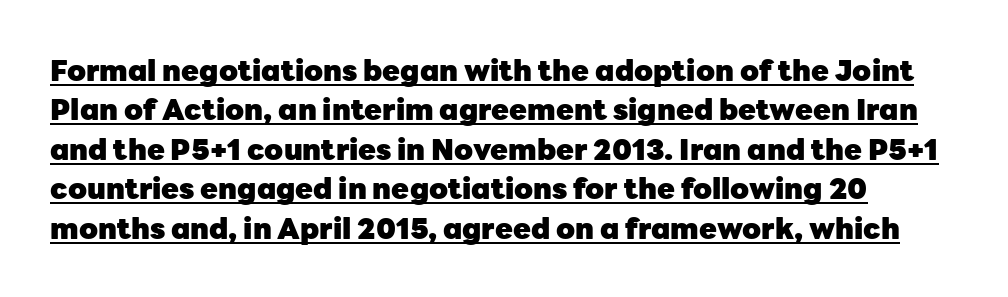
{"serif": "no", "italic": "no", "bold": "yes", "weight": "heavy", "width": "normal", "stroke_contrast": "low", "x_height": "medium", "monospaced": "no", "underline": "yes", "align": "left", "line_spacing": "normal", "line_spacing_ratio": 1.36, "letter_spacing": "normal", "letter_spacing_em": 0.0, "glyph_px": 29}
